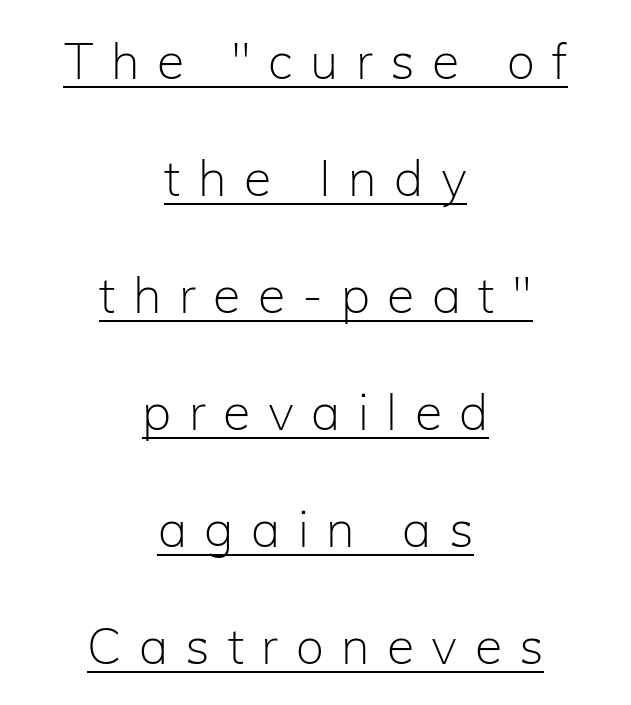
{"serif": "no", "italic": "no", "bold": "no", "weight": "light", "width": "normal", "stroke_contrast": "low", "x_height": "medium", "monospaced": "no", "underline": "yes", "align": "center", "line_spacing": "loose", "line_spacing_ratio": 2.34, "letter_spacing": "wide", "letter_spacing_em": 0.35, "glyph_px": 50}
